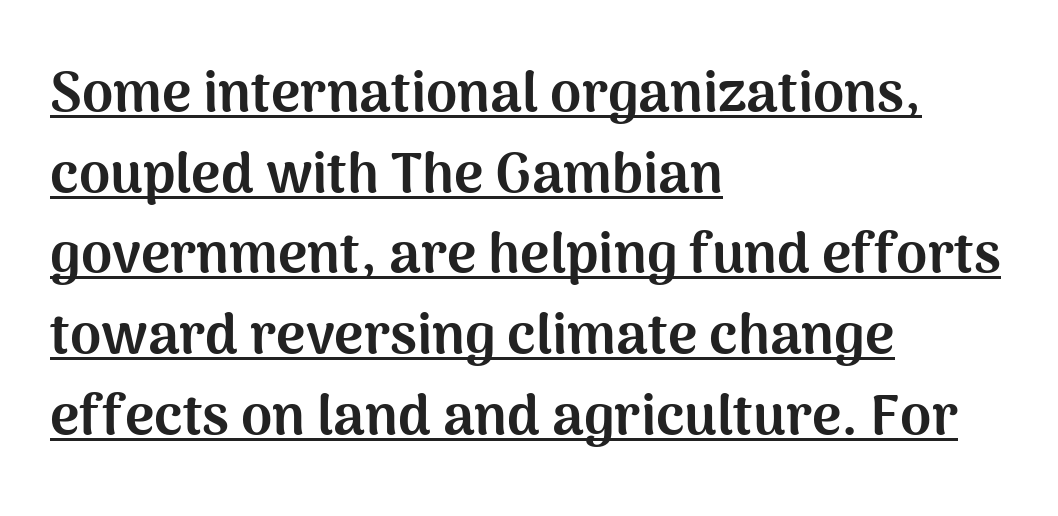
{"serif": "no", "italic": "no", "bold": "yes", "weight": "bold", "width": "normal", "stroke_contrast": "medium", "x_height": "medium", "monospaced": "no", "underline": "yes", "align": "left", "line_spacing": "normal", "line_spacing_ratio": 1.44, "letter_spacing": "normal", "letter_spacing_em": 0.0, "glyph_px": 56}
